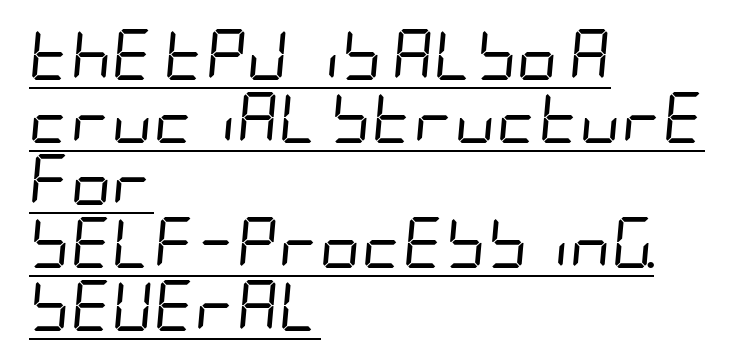
Observe the ordinary spacing: letters are neighbours, not strangers. Teacher's note: observe the even left margin — that is flush-left alignment. The strokes carry an ordinary text weight at most. Decoration check: the copy is underlined. Yep, that's italic — everything's leaning.
